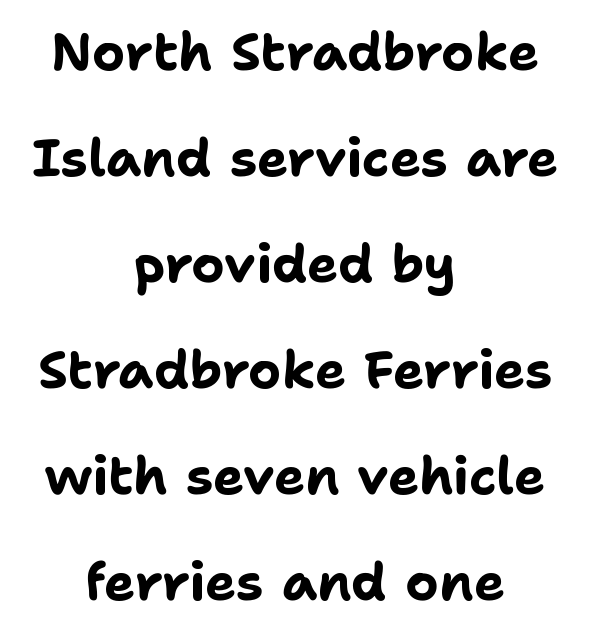
{"serif": "no", "italic": "no", "bold": "yes", "weight": "bold", "width": "normal", "stroke_contrast": "low", "x_height": "medium", "monospaced": "no", "underline": "no", "align": "center", "line_spacing": "loose", "line_spacing_ratio": 2.04, "letter_spacing": "normal", "letter_spacing_em": 0.0, "glyph_px": 52}
